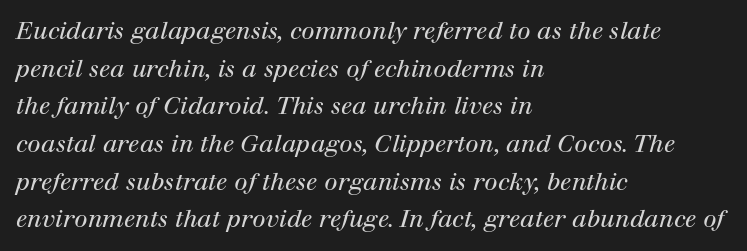
The image shows 24 px text type, italic (leaning right); set left-aligned, normal line spacing (1.57x), normal letter spacing, not underlined.
